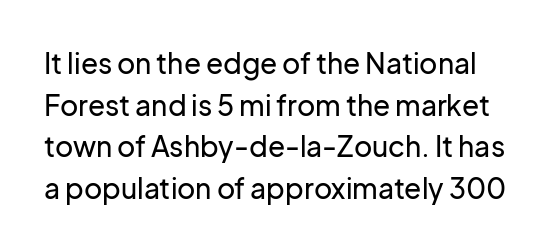
{"serif": "no", "italic": "no", "width": "normal", "stroke_contrast": "low", "x_height": "medium", "monospaced": "no", "underline": "no", "line_spacing": "normal", "line_spacing_ratio": 1.49, "letter_spacing": "normal", "letter_spacing_em": 0.0, "glyph_px": 28}
